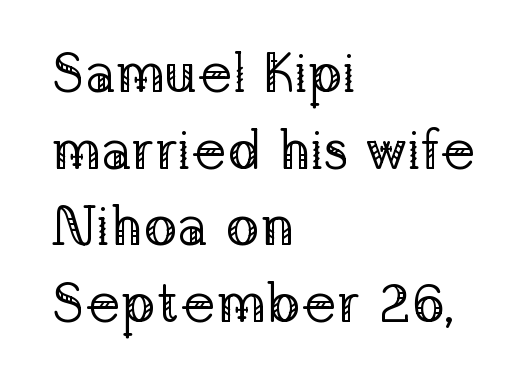
{"serif": "yes", "italic": "no", "bold": "no", "weight": "regular", "width": "normal", "stroke_contrast": "low", "x_height": "medium", "monospaced": "no", "underline": "no", "align": "left", "line_spacing": "normal", "line_spacing_ratio": 1.37, "letter_spacing": "normal", "letter_spacing_em": 0.0, "glyph_px": 56}
